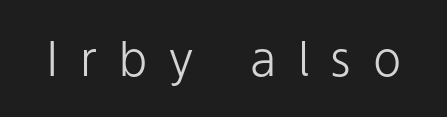
Rendered with straight, roman letterforms. Decoration check: the copy has no underline. Heaviness? Minimal to ordinary, like unemphasized prose. Tracking value appears strongly positive — letters spread wide.
